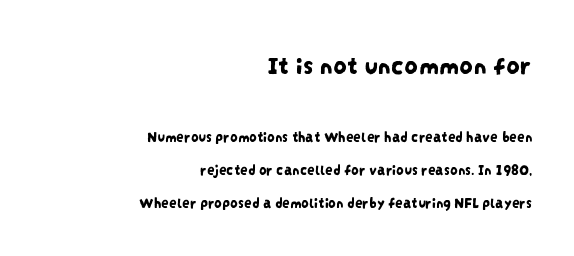
Q: Is the text underlined? A: No.
Q: How is the paragraph aligned? A: Right-aligned.
Q: Is the spacing between letters normal or unusually wide? A: Normal.
Q: Is the spacing between lines tight, normal or loose? A: Loose.
Q: Which block of text is set in a larger size, the first (top) or the second (bottom)? A: The first (top) one.
